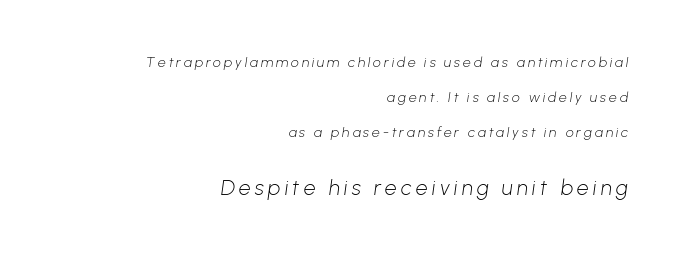
Q: Is the text bold? A: No.
Q: Is the text underlined? A: No.
Q: How is the paragraph aligned? A: Right-aligned.
Q: Is the spacing between letters normal or unusually wide? A: Unusually wide.
Q: Is the spacing between lines tight, normal or loose? A: Loose.
Q: Which block of text is set in a larger size, the first (top) or the second (bottom)? A: The second (bottom) one.
